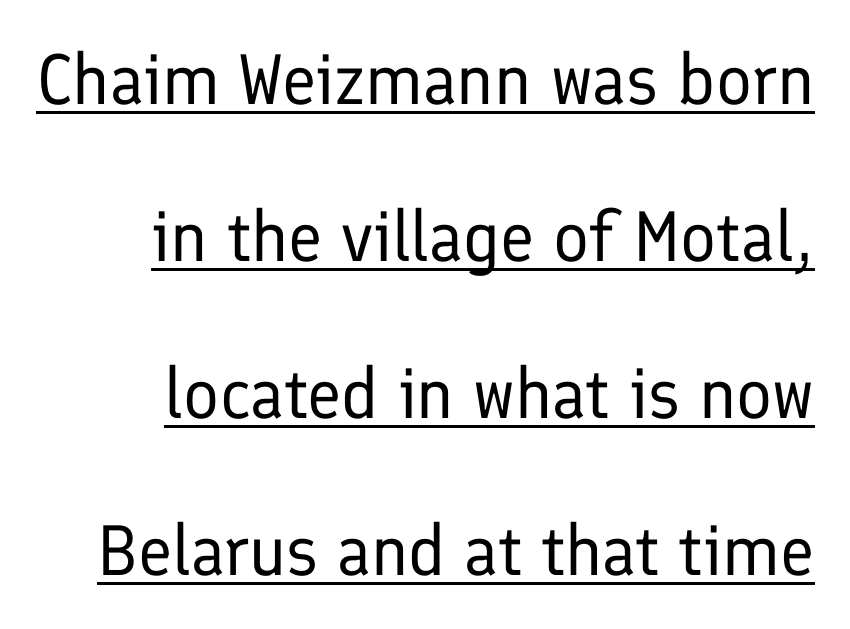
{"serif": "no", "italic": "no", "bold": "no", "weight": "regular", "width": "normal", "stroke_contrast": "low", "x_height": "medium", "monospaced": "no", "underline": "yes", "line_spacing": "loose", "line_spacing_ratio": 2.21, "letter_spacing": "normal", "letter_spacing_em": 0.0, "glyph_px": 71}
